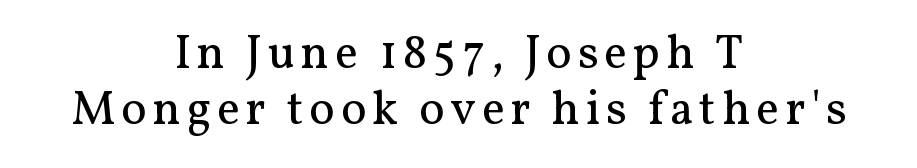
Vertical strokes here are truly vertical. The zone under the glyphs is completely vacant. Typeset on center — no edge is straight. Serifs: yes, visible at the terminals of the letterforms.
